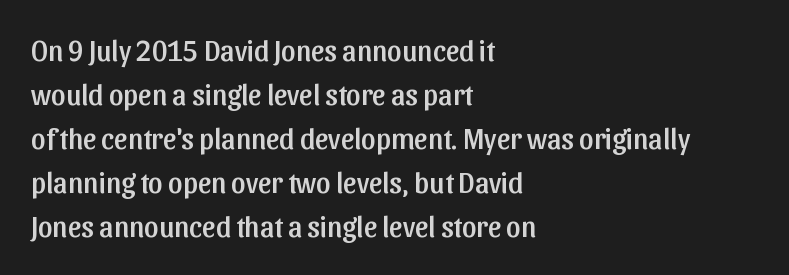
The image shows 29 px sans-serif type, upright; set left-aligned, normal line spacing (1.52x), normal letter spacing, not underlined; low stroke contrast and a medium x-height.
